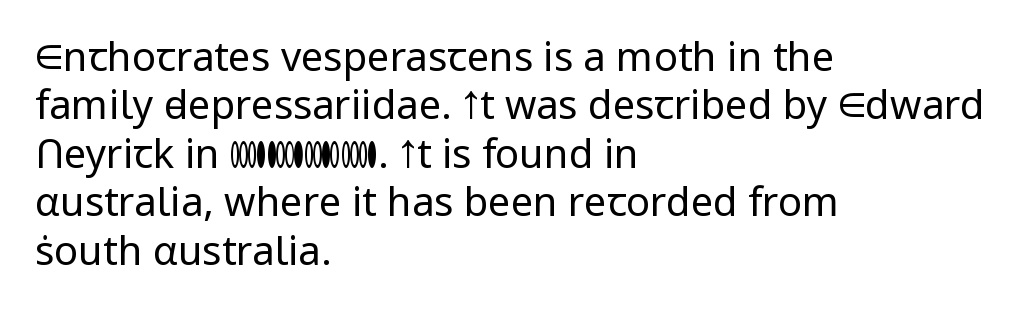
The image shows 40 px regular-weight sans-serif type, upright; set left-aligned, line spacing 1.21x, normal letter spacing, not underlined; low stroke contrast and a medium x-height.
